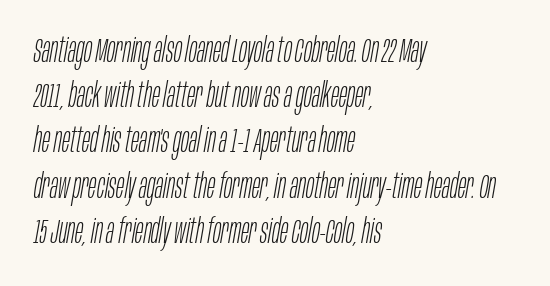
{"italic": "yes", "lean": "right", "slant_degrees": 10, "bold": "no", "weight": "light", "width": "condensed", "stroke_contrast": "low", "x_height": "large", "monospaced": "no", "underline": "no", "align": "left", "line_spacing": "normal", "line_spacing_ratio": 1.33, "letter_spacing": "normal", "letter_spacing_em": 0.0, "glyph_px": 34}
